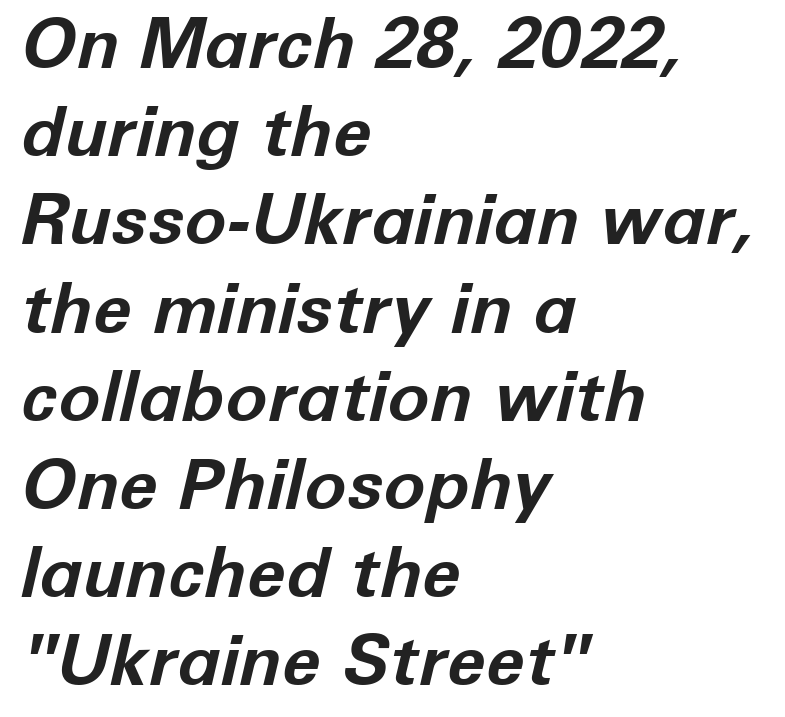
{"italic": "yes", "lean": "right", "slant_degrees": 12, "bold": "yes", "weight": "bold", "width": "normal", "stroke_contrast": "low", "x_height": "medium", "monospaced": "no", "underline": "no", "align": "left", "line_spacing": "normal", "line_spacing_ratio": 1.26, "letter_spacing": "normal", "letter_spacing_em": 0.0, "glyph_px": 70}
